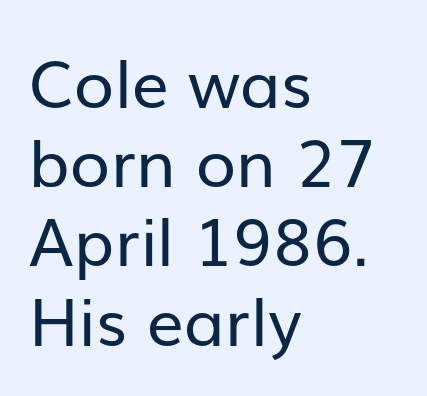
Visually the block forms a straight wall on the left and a jagged coastline on the right. Is this a heavy cut? Hardly; it is regular or lighter. The space directly below the letters is spotless. No italicization has been applied; the sample stays upright.
